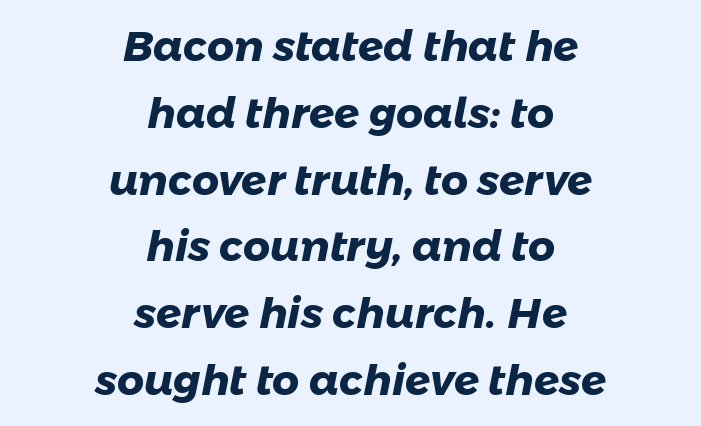
Q: Is the text bold? A: Yes.
Q: Is the typeface a serif or a sans-serif typeface? A: Sans-serif.
Q: Is the text underlined? A: No.
Q: How is the paragraph aligned? A: Centered.
Q: Is the spacing between letters normal or unusually wide? A: Normal.
Q: Is the spacing between lines tight, normal or loose? A: Normal.
Q: Width (condensed, normal, or wide)? A: Normal.
Q: Stroke contrast? A: Low.
Q: x-height? A: Medium.
Q: Monospaced? A: No.
